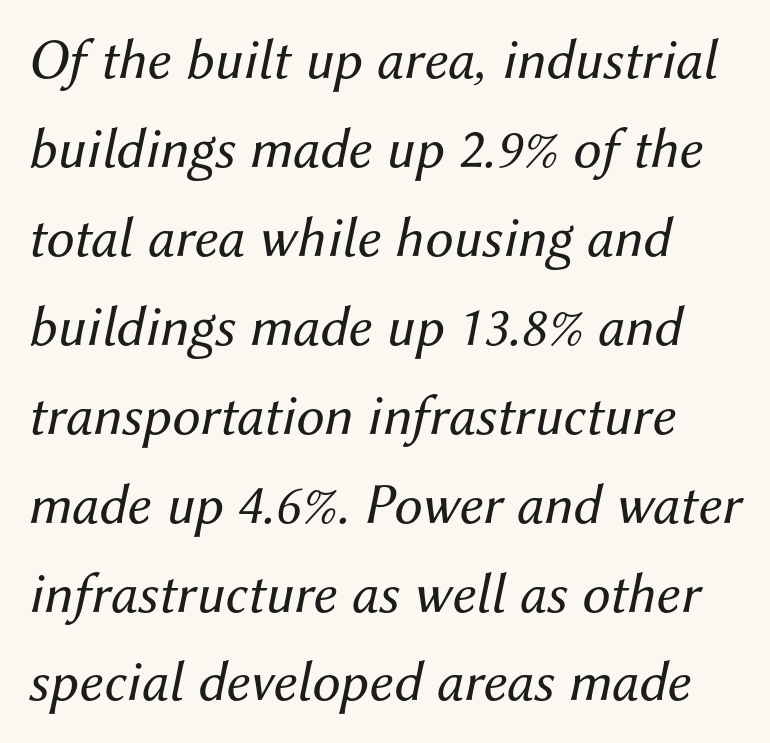
{"italic": "yes", "lean": "right", "slant_degrees": 12, "bold": "no", "weight": "regular", "width": "normal", "stroke_contrast": "medium", "x_height": "medium", "monospaced": "no", "underline": "no", "align": "left", "line_spacing": "normal", "line_spacing_ratio": 1.56, "letter_spacing": "normal", "letter_spacing_em": 0.0, "glyph_px": 57}
